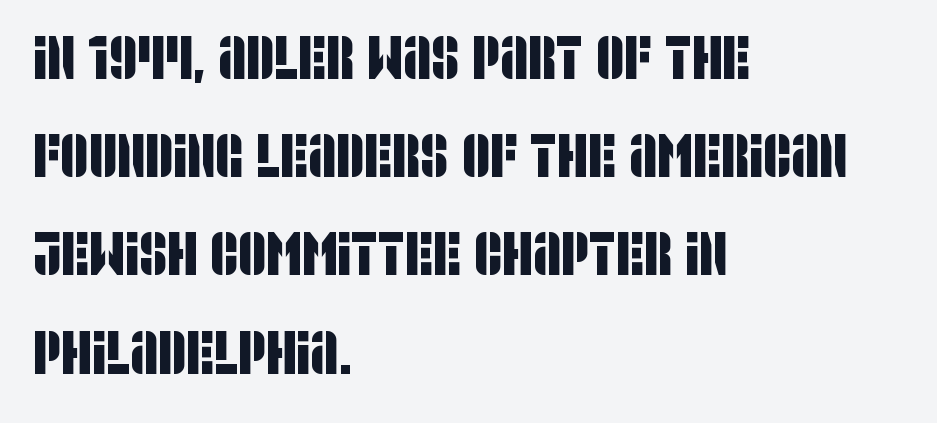
{"serif": "no", "width": "condensed", "stroke_contrast": "low", "x_height": "large", "monospaced": "no", "underline": "no", "align": "left", "line_spacing": "normal", "line_spacing_ratio": 1.61, "letter_spacing": "normal", "letter_spacing_em": 0.0, "glyph_px": 61}
